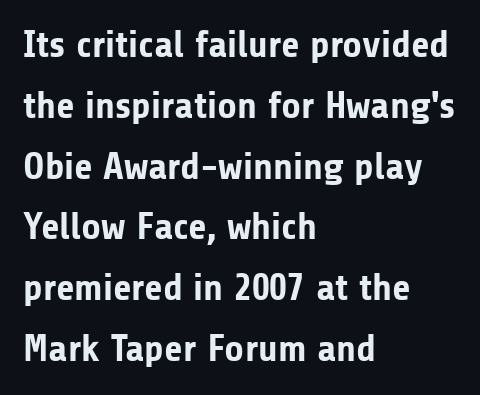
The image shows 38 px bold sans-serif type, upright; set left-aligned, normal line spacing (1.6x), normal letter spacing, not underlined; low stroke contrast and a medium x-height.
